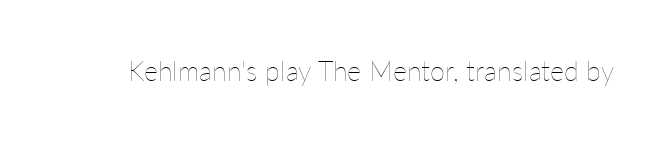
The image shows 27 px text type, upright; set normal letter spacing, not underlined.
